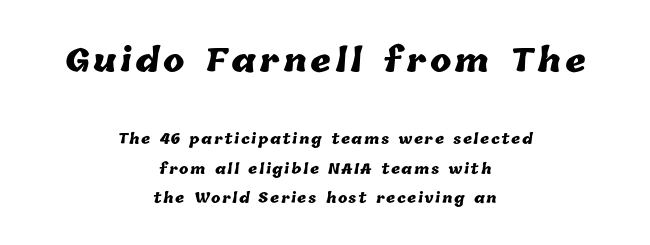
Q: Is the text bold? A: Yes.
Q: Is the text underlined? A: No.
Q: How is the paragraph aligned? A: Centered.
Q: Is the spacing between lines tight, normal or loose? A: Loose.
Q: Which block of text is set in a larger size, the first (top) or the second (bottom)? A: The first (top) one.
Q: Width (condensed, normal, or wide)? A: Normal.
Q: Stroke contrast? A: Low.
Q: x-height? A: Medium.
Q: Monospaced? A: No.
